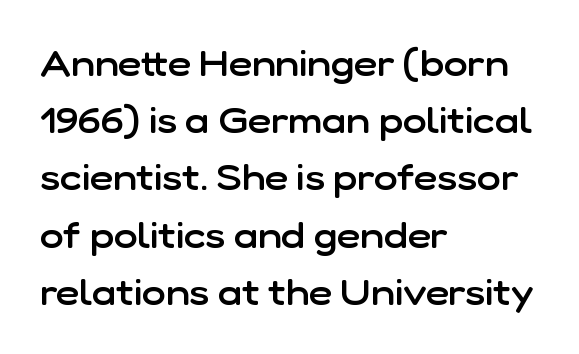
The image shows 36 px semibold sans-serif type, upright; set left-aligned, normal line spacing (1.59x), normal letter spacing, not underlined; low stroke contrast and a medium x-height.
